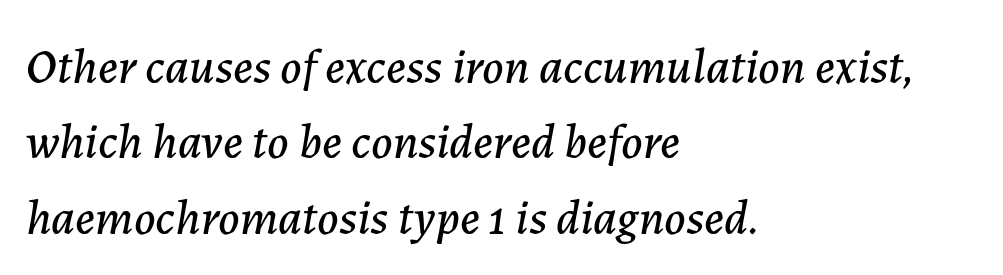
The image shows 49 px text type, italic (leaning right); set left-aligned, normal line spacing (1.54x), normal letter spacing, not underlined; low stroke contrast and a medium x-height.
